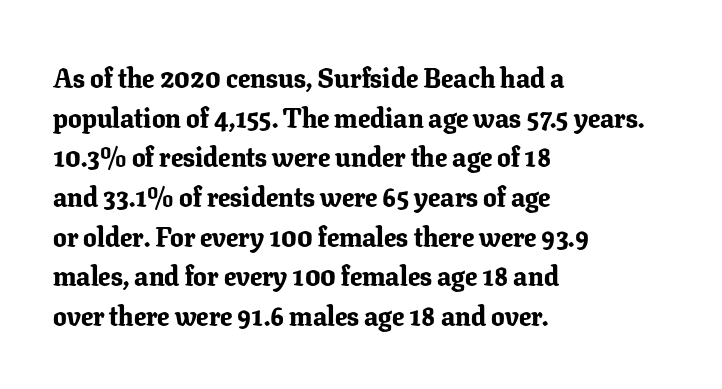
The glyphs are unaccompanied by any horizontal stroke below them. The characters look thick and weighty, a clear bold. Horizontally, the lines are justified to the leading edge only. Successive baselines arrive at the customary interval. Ordinary non-slanted type is in use.
